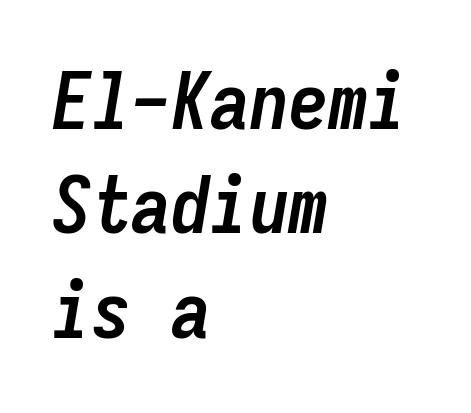
The image shows 79 px semibold, condensed type, italic (leaning right), monospaced; set left-aligned, normal line spacing (1.32x), normal letter spacing, not underlined; low stroke contrast and a medium x-height.
